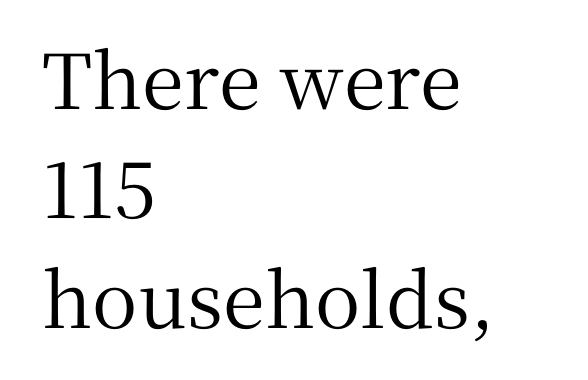
Q: Is the text italic (slanted)? A: No, it is upright.
Q: Is the typeface a serif or a sans-serif typeface? A: Serif.
Q: Is the text underlined? A: No.
Q: How is the paragraph aligned? A: Left-aligned.
Q: Is the spacing between letters normal or unusually wide? A: Normal.
Q: Is the spacing between lines tight, normal or loose? A: Normal.
Q: Width (condensed, normal, or wide)? A: Normal.
Q: Stroke contrast? A: Medium.
Q: x-height? A: Medium.
Q: Monospaced? A: No.
